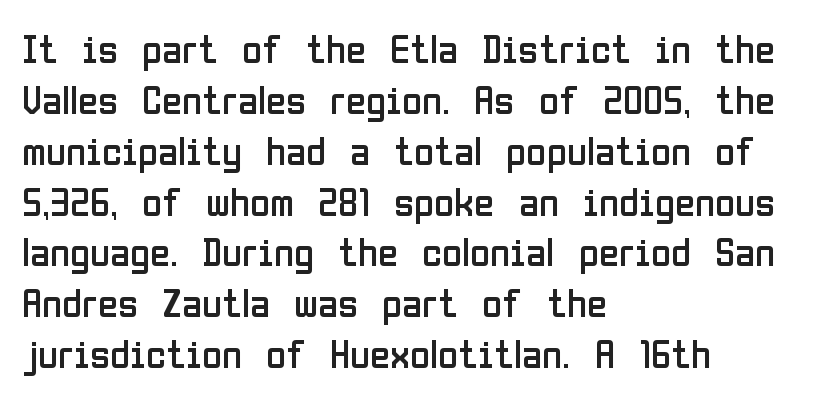
{"serif": "no", "italic": "no", "bold": "no", "weight": "regular", "width": "condensed", "stroke_contrast": "low", "x_height": "medium", "monospaced": "no", "underline": "no", "align": "left", "line_spacing_ratio": 1.24, "letter_spacing": "normal", "letter_spacing_em": 0.0, "glyph_px": 41}
